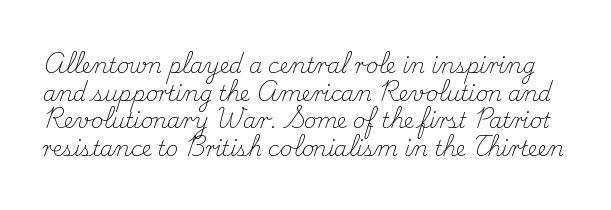
Q: Is the text bold? A: No.
Q: Is the text italic (slanted)? A: Yes.
Q: Is the text underlined? A: No.
Q: Is the spacing between letters normal or unusually wide? A: Normal.
Q: Is the spacing between lines tight, normal or loose? A: Normal.
